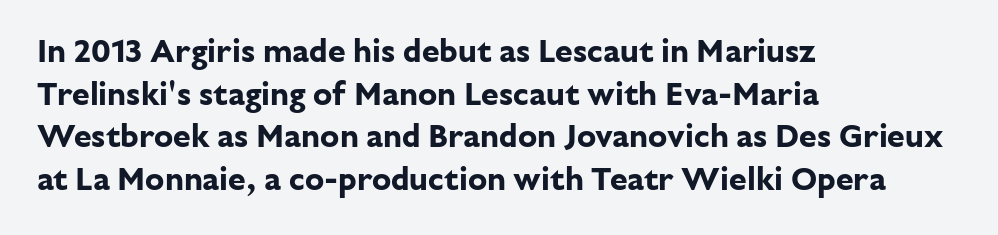
Q: Is the text bold? A: Yes.
Q: Is the text italic (slanted)? A: No, it is upright.
Q: Is the typeface a serif or a sans-serif typeface? A: Sans-serif.
Q: Is the text underlined? A: No.
Q: How is the paragraph aligned? A: Left-aligned.
Q: Is the spacing between letters normal or unusually wide? A: Normal.
Q: Is the spacing between lines tight, normal or loose? A: Normal.
Q: Width (condensed, normal, or wide)? A: Normal.
Q: Stroke contrast? A: Low.
Q: x-height? A: Medium.
Q: Monospaced? A: No.
